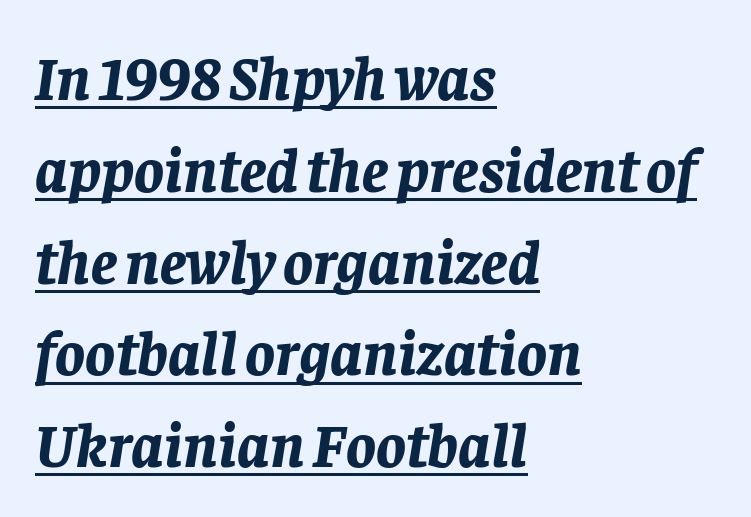
The image shows 62 px bold type, italic (leaning right); set left-aligned, normal line spacing (1.48x), normal letter spacing, underlined; low stroke contrast and a large x-height.
